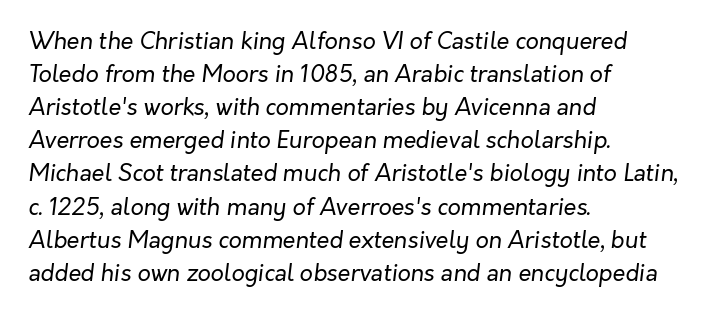
Unmarked baselines from the first word to the last. Look at the tracking — it's just the regular setting, nothing added. Every character sits at an angle, as italics do. Evenly set lines give the paragraph a standard silhouette. A student would call this left alignment; a typographer would say flush left, rag right. The characters are drawn with everyday or finer stroke widths.
